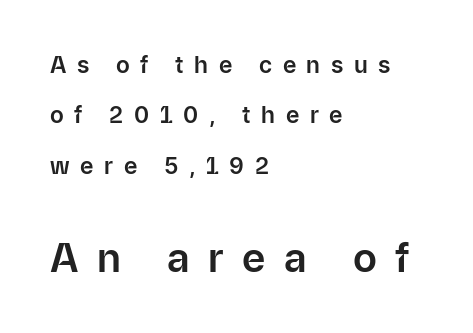
{"serif": "no", "italic": "no", "width": "normal", "stroke_contrast": "low", "x_height": "medium", "monospaced": "no", "underline": "no", "align": "left", "line_spacing": "loose", "line_spacing_ratio": 2.19, "letter_spacing": "wide", "letter_spacing_em": 0.46, "larger_block": "second", "size_ratio": 1.74, "glyph_px": 40}
